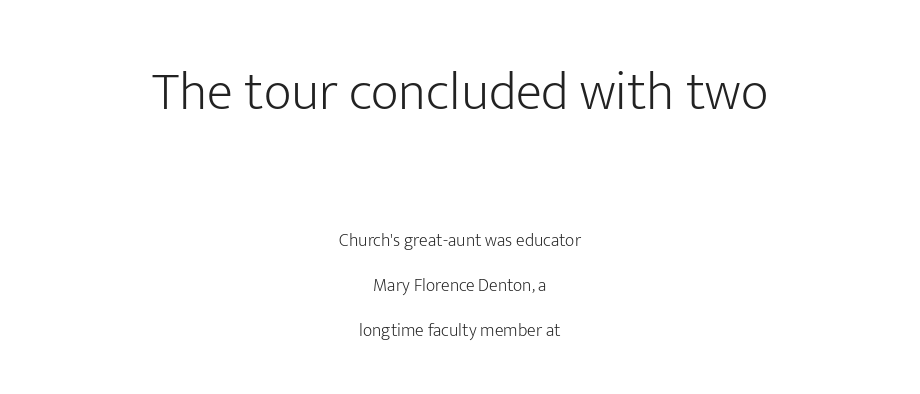
The image shows 54 px light sans-serif type, upright; set centered, loose line spacing (2.5x), normal letter spacing, not underlined; the first (top) block is 3.0x larger; low stroke contrast and a medium x-height.
